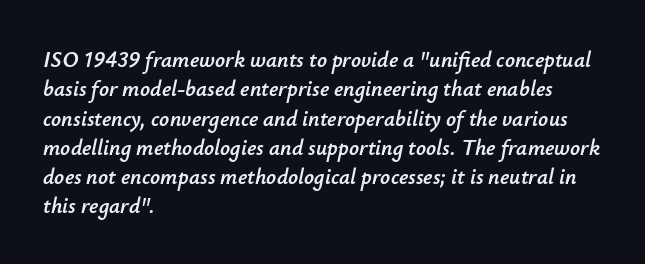
{"italic": "yes", "lean": "right", "slant_degrees": 12, "underline": "no", "align": "left", "line_spacing": "normal", "line_spacing_ratio": 1.33, "letter_spacing": "normal", "letter_spacing_em": 0.0, "glyph_px": 22}
